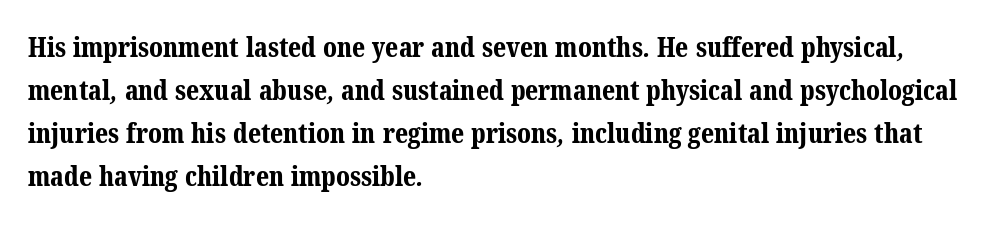
The image shows 27 px bold type; set left-aligned, normal line spacing (1.59x), normal letter spacing, not underlined.
